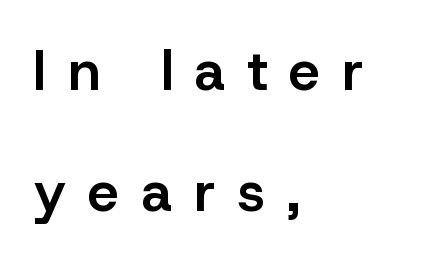
{"serif": "no", "italic": "no", "bold": "semi", "weight": "semibold", "width": "normal", "stroke_contrast": "low", "x_height": "medium", "monospaced": "no", "underline": "no", "align": "left", "line_spacing": "loose", "line_spacing_ratio": 2.16, "letter_spacing": "wide", "letter_spacing_em": 0.39, "glyph_px": 56}
